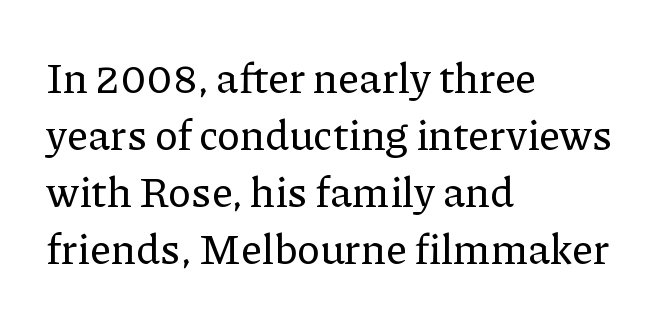
{"serif": "yes", "italic": "no", "width": "normal", "stroke_contrast": "low", "x_height": "medium", "monospaced": "no", "underline": "no", "align": "left", "line_spacing": "normal", "line_spacing_ratio": 1.36, "letter_spacing": "normal", "letter_spacing_em": 0.0, "glyph_px": 42}
